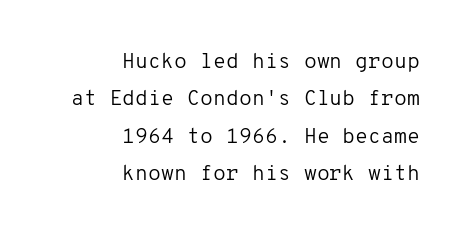
Q: Is the text bold? A: No.
Q: Is the text italic (slanted)? A: No, it is upright.
Q: Is the text underlined? A: No.
Q: How is the paragraph aligned? A: Right-aligned.
Q: Is the spacing between letters normal or unusually wide? A: Normal.
